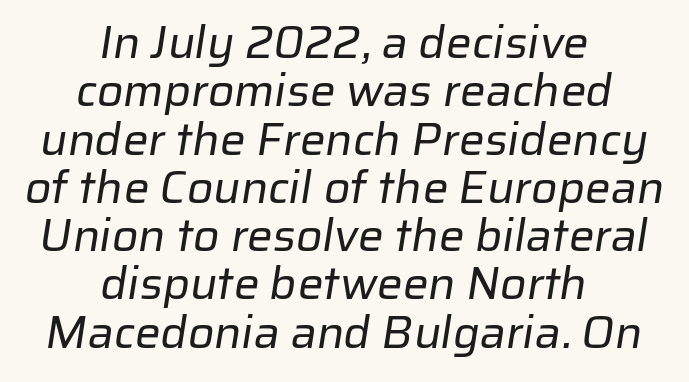
{"serif": "no", "bold": "no", "weight": "regular", "width": "normal", "stroke_contrast": "low", "x_height": "medium", "monospaced": "no", "underline": "no", "align": "center", "line_spacing": "tight", "line_spacing_ratio": 1.05, "letter_spacing": "normal", "letter_spacing_em": 0.0, "glyph_px": 46}
